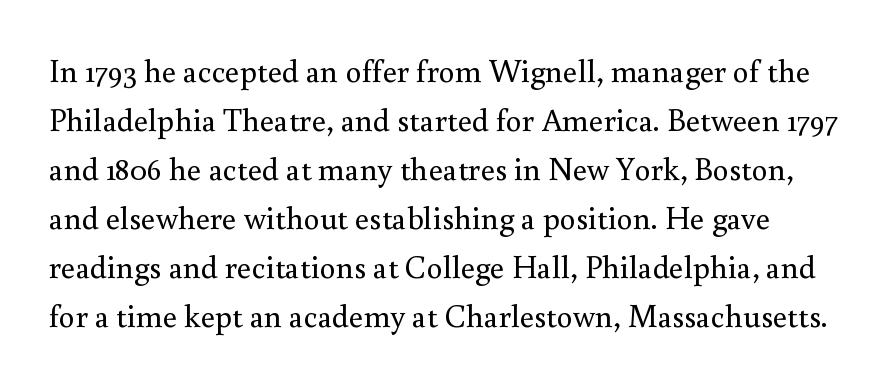
Q: Is the text bold? A: No.
Q: Is the text italic (slanted)? A: No, it is upright.
Q: Is the typeface a serif or a sans-serif typeface? A: Serif.
Q: Is the text underlined? A: No.
Q: Is the spacing between letters normal or unusually wide? A: Normal.
Q: Is the spacing between lines tight, normal or loose? A: Normal.
Q: Width (condensed, normal, or wide)? A: Normal.
Q: Stroke contrast? A: Medium.
Q: x-height? A: Small.
Q: Monospaced? A: No.
